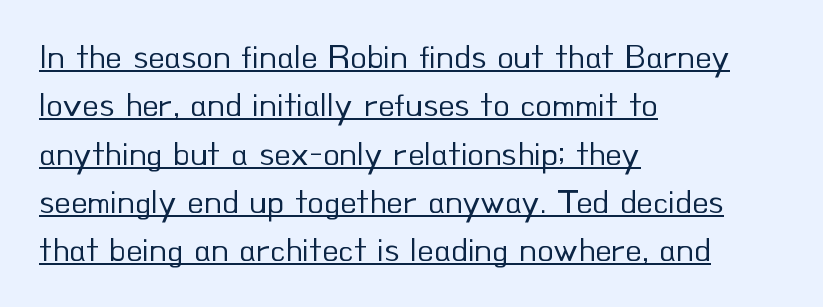
Vertical strokes here are truly vertical. A typographer would call this underscored text. If you measured baseline to baseline, you'd find a middling distance. Weight: not bold — regular or lighter. Font category for this specimen: sans-serif.
